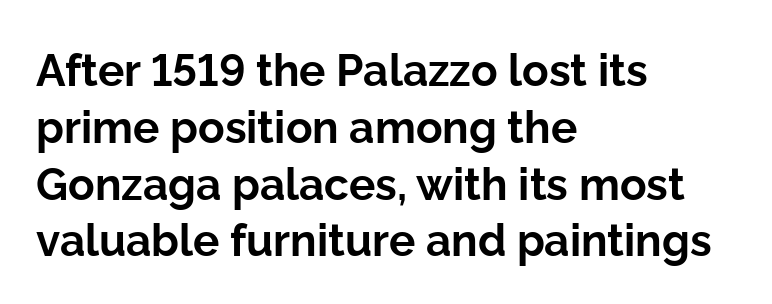
The image shows 44 px bold sans-serif type, upright; set left-aligned, normal line spacing (1.29x), normal letter spacing, not underlined; low stroke contrast and a medium x-height.
